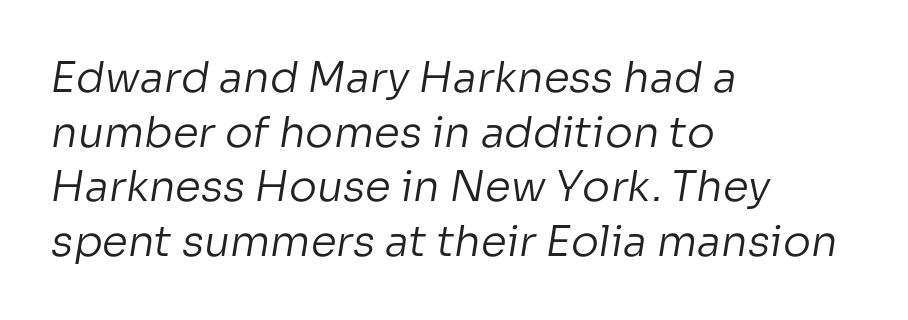
Q: Is the text bold? A: No.
Q: Is the typeface a serif or a sans-serif typeface? A: Sans-serif.
Q: Is the text underlined? A: No.
Q: How is the paragraph aligned? A: Left-aligned.
Q: Is the spacing between letters normal or unusually wide? A: Normal.
Q: Is the spacing between lines tight, normal or loose? A: Normal.
Q: Width (condensed, normal, or wide)? A: Normal.
Q: Stroke contrast? A: Low.
Q: x-height? A: Medium.
Q: Monospaced? A: No.
